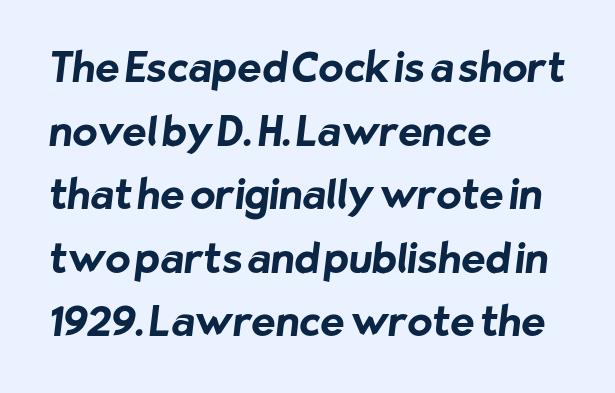
Q: Is the text bold? A: Yes.
Q: Is the typeface a serif or a sans-serif typeface? A: Sans-serif.
Q: Is the text underlined? A: No.
Q: How is the paragraph aligned? A: Left-aligned.
Q: Is the spacing between letters normal or unusually wide? A: Normal.
Q: Is the spacing between lines tight, normal or loose? A: Normal.
Q: Width (condensed, normal, or wide)? A: Normal.
Q: Stroke contrast? A: Low.
Q: x-height? A: Medium.
Q: Monospaced? A: No.
